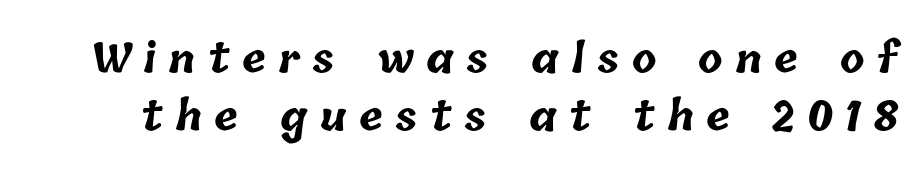
{"bold": "yes", "weight": "bold", "width": "normal", "stroke_contrast": "low", "x_height": "medium", "monospaced": "no", "underline": "no", "line_spacing": "normal", "line_spacing_ratio": 1.45, "letter_spacing": "wide", "letter_spacing_em": 0.31, "glyph_px": 40}
